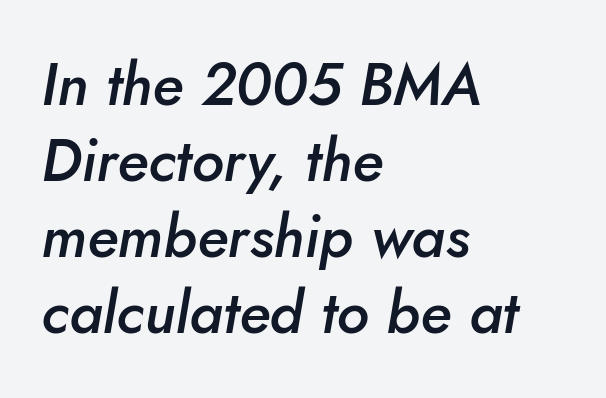
Q: Is the text bold? A: Semi-bold.
Q: Is the text italic (slanted)? A: Yes, it leans right by about 10 degrees.
Q: Is the text underlined? A: No.
Q: How is the paragraph aligned? A: Left-aligned.
Q: Is the spacing between letters normal or unusually wide? A: Normal.
Q: Is the spacing between lines tight, normal or loose? A: Normal.
Q: Width (condensed, normal, or wide)? A: Normal.
Q: Stroke contrast? A: Low.
Q: x-height? A: Small.
Q: Monospaced? A: No.
